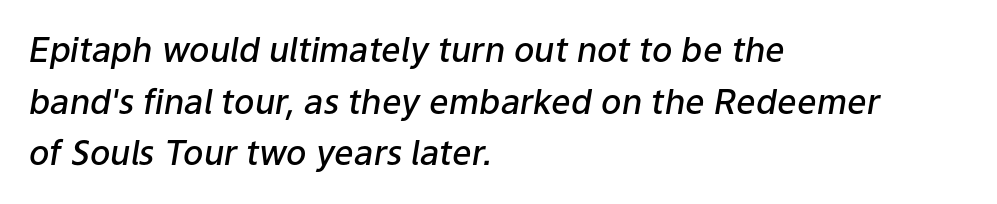
Q: Is the text bold? A: Semi-bold.
Q: Is the text italic (slanted)? A: Yes, it leans right by about 9 degrees.
Q: Is the text underlined? A: No.
Q: How is the paragraph aligned? A: Left-aligned.
Q: Is the spacing between letters normal or unusually wide? A: Normal.
Q: Is the spacing between lines tight, normal or loose? A: Normal.
Q: Width (condensed, normal, or wide)? A: Normal.
Q: Stroke contrast? A: Low.
Q: x-height? A: Medium.
Q: Monospaced? A: No.
